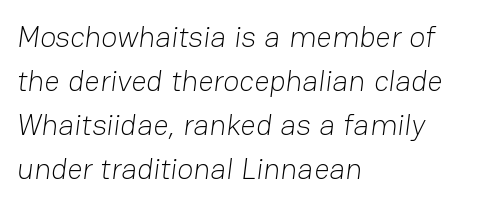
Q: Is the text bold? A: No.
Q: Is the typeface a serif or a sans-serif typeface? A: Sans-serif.
Q: Is the text underlined? A: No.
Q: How is the paragraph aligned? A: Left-aligned.
Q: Is the spacing between letters normal or unusually wide? A: Normal.
Q: Is the spacing between lines tight, normal or loose? A: Normal.
Q: Width (condensed, normal, or wide)? A: Normal.
Q: Stroke contrast? A: Low.
Q: x-height? A: Medium.
Q: Monospaced? A: No.
